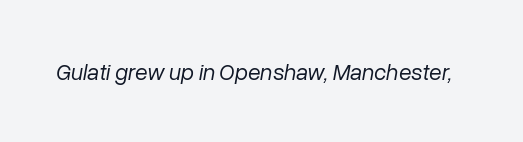
This reads as an unemphasized weight, regular at the heaviest. Unmarked baselines from the first word to the last. Compared with typical body copy, the letter spacing here is the same. Characters are canted at an angle relative to the baseline's perpendicular.
